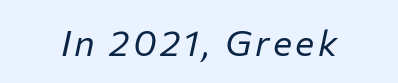
The glyphs are unaccompanied by any horizontal stroke below them. The font sits on the lighter half of the weight spectrum, regular included. Tall strokes in this sample are angled rather than plumb. The passage shown is typed in a proportional face where columns would drift.
